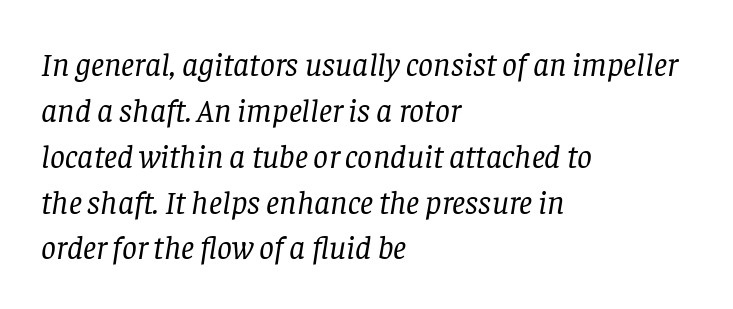
{"serif": "yes", "italic": "yes", "lean": "right", "slant_degrees": 8, "bold": "no", "weight": "regular", "width": "normal", "stroke_contrast": "low", "x_height": "large", "monospaced": "no", "underline": "no", "align": "left", "line_spacing": "normal", "line_spacing_ratio": 1.39, "letter_spacing": "normal", "letter_spacing_em": 0.0, "glyph_px": 33}
